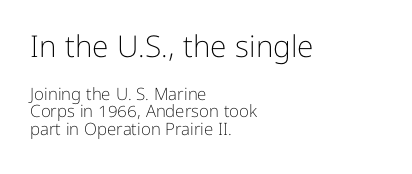
{"serif": "no", "italic": "no", "bold": "no", "weight": "light", "width": "normal", "stroke_contrast": "low", "x_height": "medium", "monospaced": "no", "underline": "no", "align": "left", "line_spacing": "tight", "line_spacing_ratio": 1.03, "letter_spacing": "normal", "letter_spacing_em": 0.0, "larger_block": "first", "size_ratio": 1.76, "glyph_px": 30}
